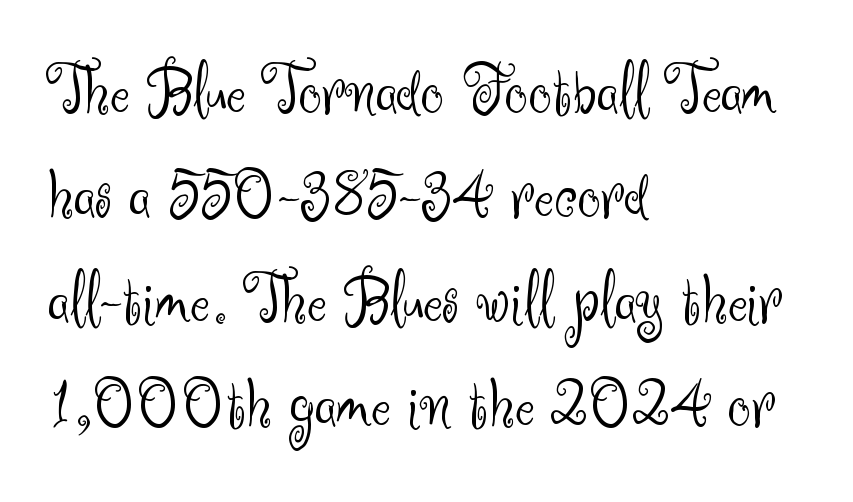
Q: Is the text bold? A: No.
Q: Is the text italic (slanted)? A: No, it is upright.
Q: Is the typeface a serif or a sans-serif typeface? A: Sans-serif.
Q: Is the text underlined? A: No.
Q: How is the paragraph aligned? A: Left-aligned.
Q: Is the spacing between letters normal or unusually wide? A: Normal.
Q: Is the spacing between lines tight, normal or loose? A: Normal.
Q: Width (condensed, normal, or wide)? A: Normal.
Q: Stroke contrast? A: Medium.
Q: x-height? A: Small.
Q: Monospaced? A: No.
